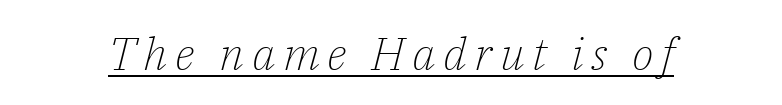
The image shows 46 px light serif type, italic (leaning right); set underlined; low stroke contrast and a medium x-height.
